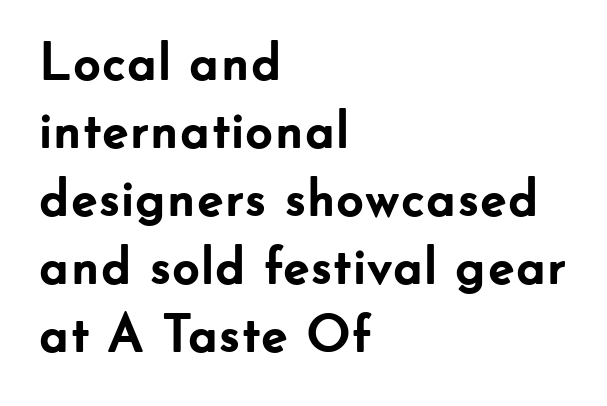
{"serif": "no", "italic": "no", "bold": "yes", "weight": "semibold", "width": "normal", "stroke_contrast": "low", "x_height": "small", "monospaced": "no", "underline": "no", "align": "left", "line_spacing": "normal", "line_spacing_ratio": 1.26, "letter_spacing": "normal", "letter_spacing_em": 0.0, "glyph_px": 54}
